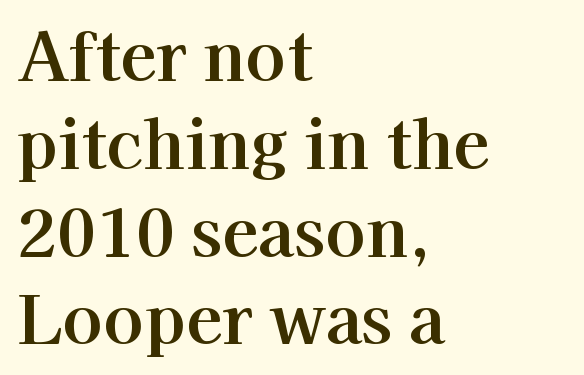
The image shows 67 px serif type, upright; set left-aligned, normal line spacing (1.31x), normal letter spacing, not underlined; high stroke contrast and a medium x-height.
